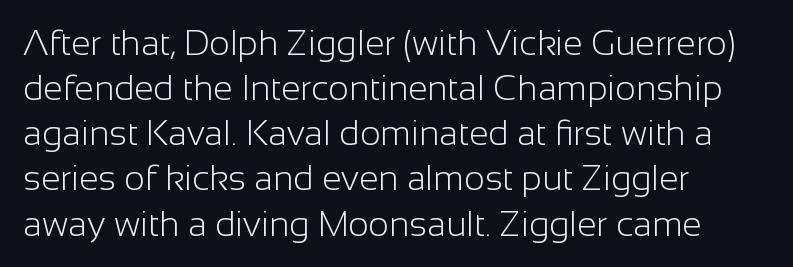
{"serif": "no", "italic": "no", "bold": "no", "weight": "light", "width": "normal", "stroke_contrast": "low", "x_height": "medium", "monospaced": "no", "underline": "no", "align": "left", "line_spacing": "normal", "line_spacing_ratio": 1.29, "letter_spacing": "normal", "letter_spacing_em": 0.0, "glyph_px": 35}
